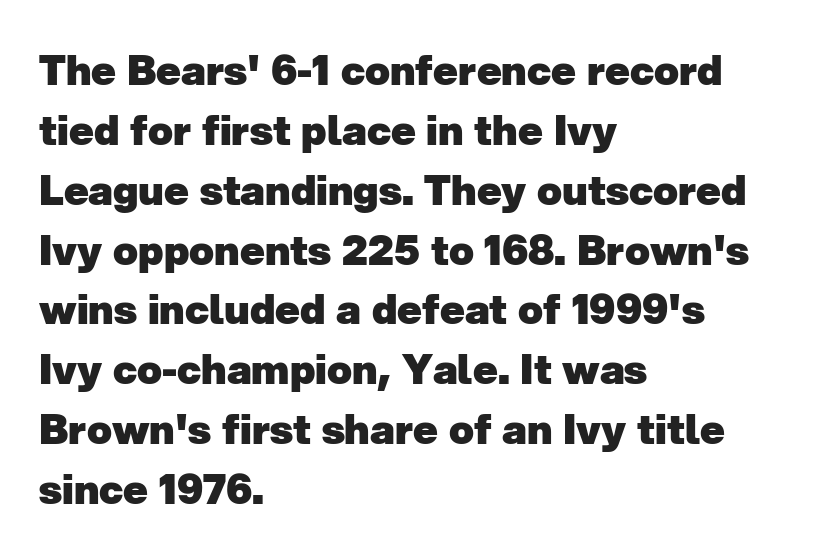
The image shows 41 px heavy sans-serif type; set left-aligned, normal line spacing (1.46x), normal letter spacing, not underlined; low stroke contrast and a medium x-height.
